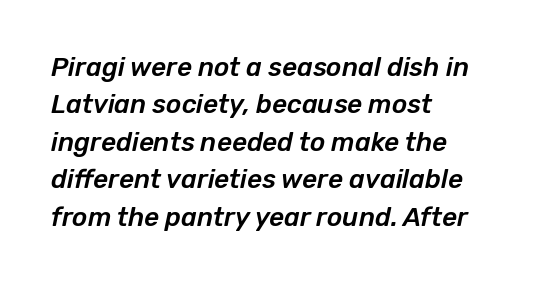
Q: Is the text italic (slanted)? A: Yes, it leans right by about 12 degrees.
Q: Is the text underlined? A: No.
Q: How is the paragraph aligned? A: Left-aligned.
Q: Is the spacing between letters normal or unusually wide? A: Normal.
Q: Is the spacing between lines tight, normal or loose? A: Normal.
